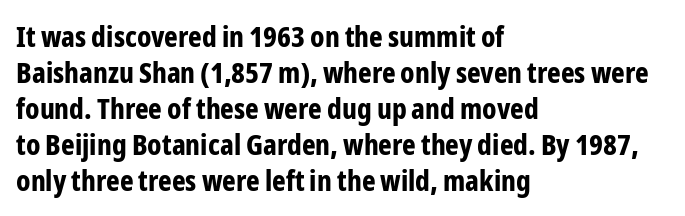
Q: Is the text bold? A: Yes.
Q: Is the text italic (slanted)? A: No, it is upright.
Q: Is the typeface a serif or a sans-serif typeface? A: Sans-serif.
Q: Is the text underlined? A: No.
Q: How is the paragraph aligned? A: Left-aligned.
Q: Is the spacing between letters normal or unusually wide? A: Normal.
Q: Width (condensed, normal, or wide)? A: Condensed.
Q: Stroke contrast? A: Low.
Q: x-height? A: Medium.
Q: Monospaced? A: No.
